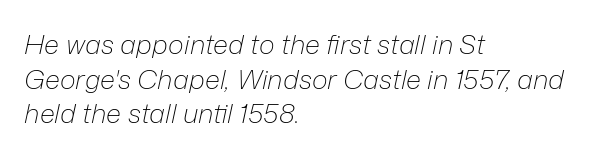
The image shows 27 px text type, italic (leaning right); set left-aligned, normal line spacing (1.28x), normal letter spacing, not underlined.
